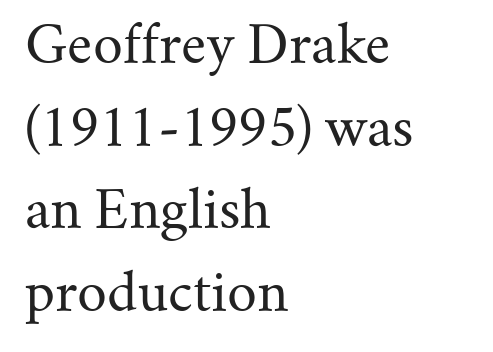
Q: Is the text bold? A: No.
Q: Is the text italic (slanted)? A: No, it is upright.
Q: Is the typeface a serif or a sans-serif typeface? A: Serif.
Q: Is the text underlined? A: No.
Q: How is the paragraph aligned? A: Left-aligned.
Q: Is the spacing between letters normal or unusually wide? A: Normal.
Q: Is the spacing between lines tight, normal or loose? A: Normal.
Q: Width (condensed, normal, or wide)? A: Normal.
Q: Stroke contrast? A: Medium.
Q: x-height? A: Small.
Q: Monospaced? A: No.
